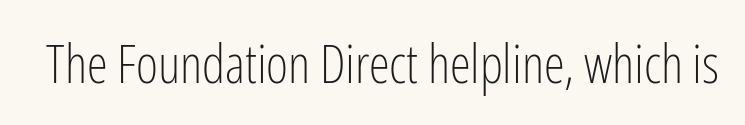
{"serif": "no", "italic": "no", "bold": "no", "weight": "light", "width": "condensed", "stroke_contrast": "low", "x_height": "medium", "monospaced": "no", "underline": "no", "letter_spacing": "normal", "letter_spacing_em": 0.0, "glyph_px": 53}
